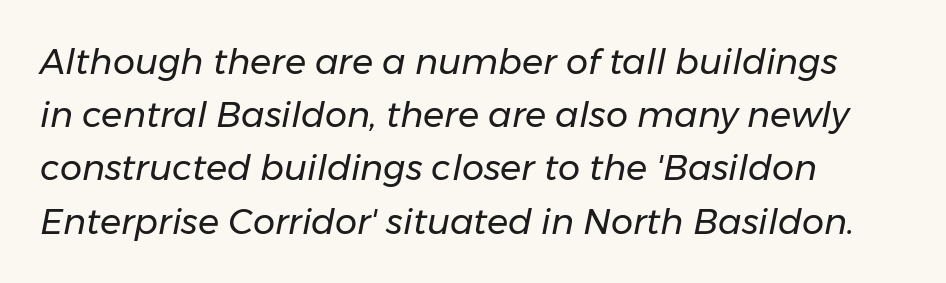
{"italic": "yes", "lean": "right", "slant_degrees": 11, "bold": "no", "weight": "regular", "width": "normal", "stroke_contrast": "low", "x_height": "medium", "monospaced": "no", "underline": "no", "align": "left", "line_spacing": "normal", "line_spacing_ratio": 1.52, "letter_spacing": "normal", "letter_spacing_em": 0.0, "glyph_px": 35}
